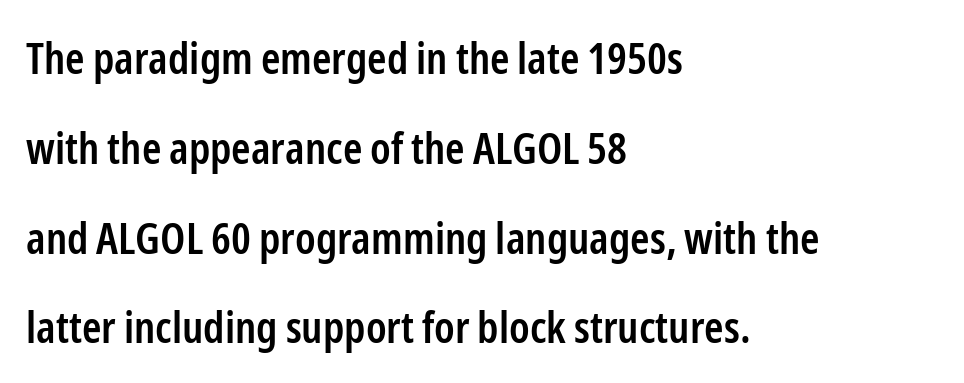
{"serif": "no", "italic": "no", "bold": "semi", "weight": "semibold", "width": "condensed", "stroke_contrast": "low", "x_height": "medium", "monospaced": "no", "underline": "no", "align": "left", "line_spacing": "loose", "line_spacing_ratio": 2.04, "letter_spacing": "normal", "letter_spacing_em": 0.0, "glyph_px": 44}
